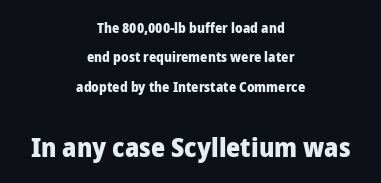
Only glyphs here, with clear space below each row. Centered paragraph, ragged on both sides. When letters stand straight like this, we call the style roman or upright. Quick note: interline space is abundant. Here the glyphs are tracked normally, forming tight word shapes.
